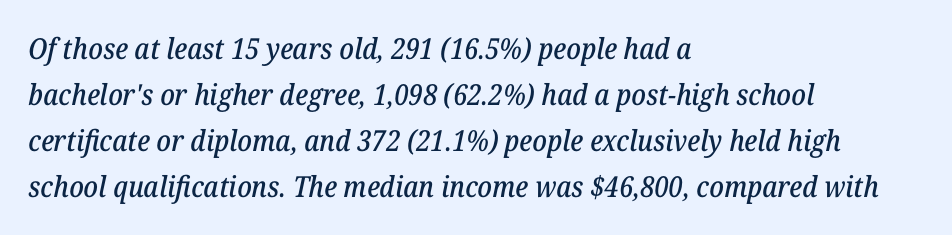
The image shows 29 px serif type, italic (leaning right); set left-aligned, normal line spacing (1.59x), normal letter spacing, not underlined; low stroke contrast and a medium x-height.
